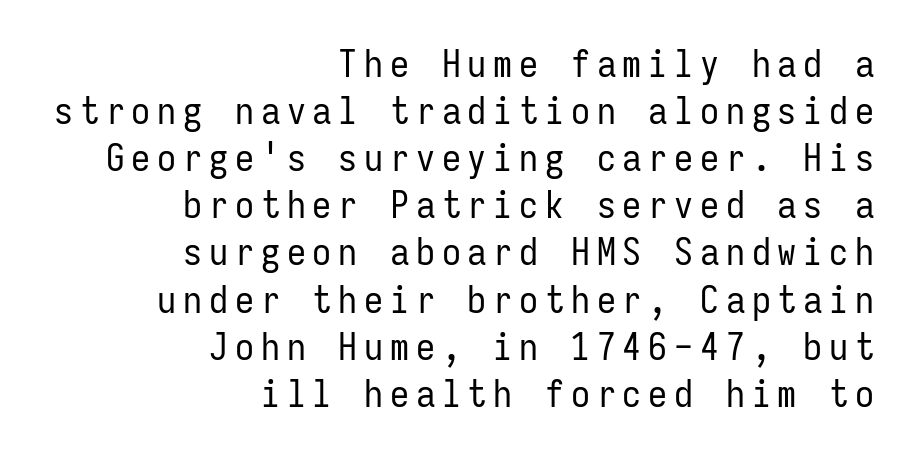
The image shows 38 px regular-weight, condensed sans-serif type, upright, monospaced; set right-aligned, line spacing 1.24x, not underlined; low stroke contrast and a medium x-height.
